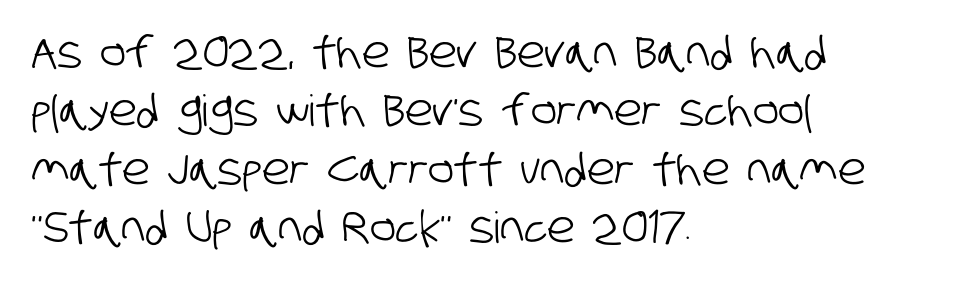
The image shows 43 px condensed sans-serif type; set left-aligned, normal line spacing (1.36x), normal letter spacing, not underlined; low stroke contrast and a large x-height.
